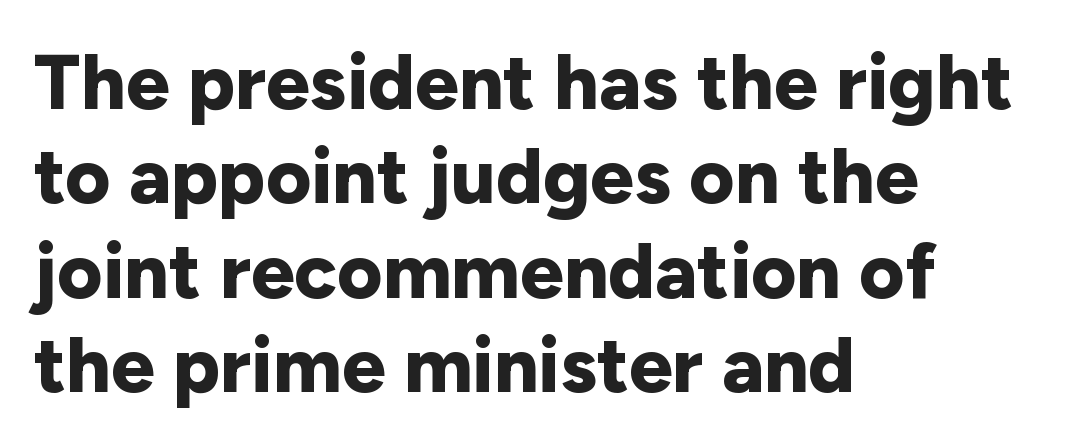
The letters stand straight up with perfectly vertical stems. These lines are rendered in a variable-pitch font. Reading down the block, your eye returns to a fixed left position each line. Lines of text with bare space underneath.
